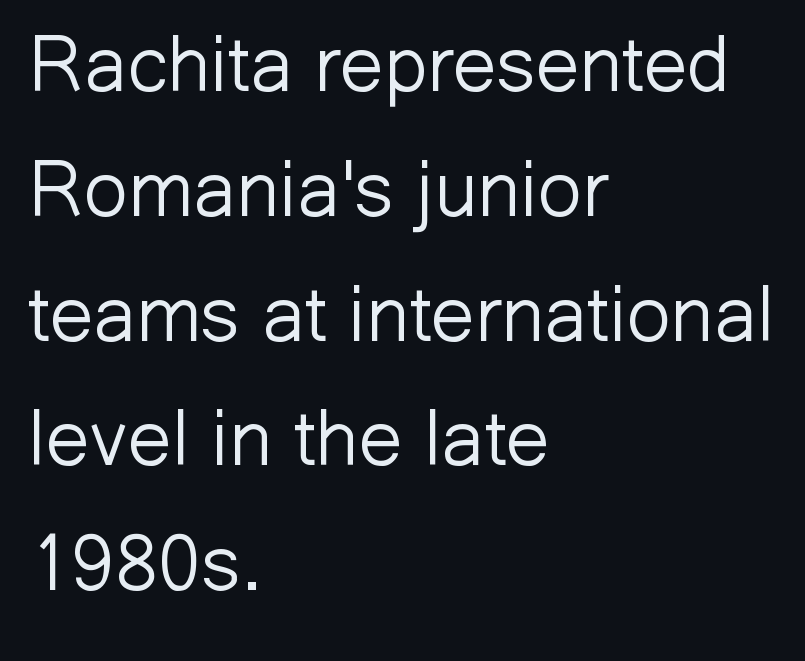
{"serif": "no", "italic": "no", "bold": "no", "weight": "light", "width": "normal", "stroke_contrast": "low", "x_height": "medium", "monospaced": "no", "underline": "no", "align": "left", "line_spacing": "normal", "line_spacing_ratio": 1.6, "letter_spacing": "normal", "letter_spacing_em": 0.0, "glyph_px": 78}
